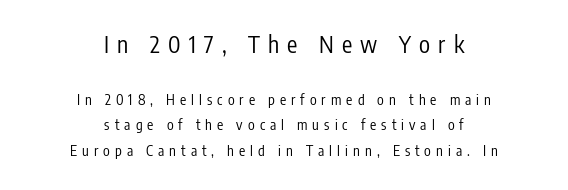
Q: Is the text bold? A: No.
Q: Is the text italic (slanted)? A: No, it is upright.
Q: Is the text underlined? A: No.
Q: How is the paragraph aligned? A: Centered.
Q: Is the spacing between letters normal or unusually wide? A: Unusually wide.
Q: Which block of text is set in a larger size, the first (top) or the second (bottom)? A: The first (top) one.
